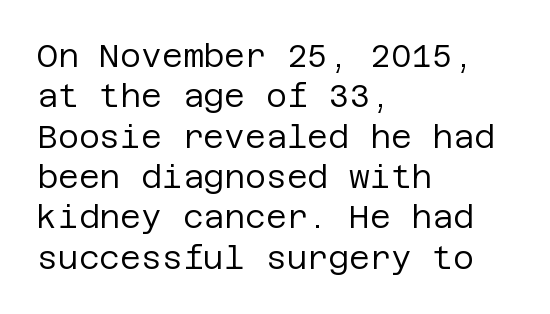
{"serif": "no", "italic": "no", "bold": "no", "weight": "regular", "width": "normal", "stroke_contrast": "low", "x_height": "large", "underline": "no", "align": "left", "line_spacing": "normal", "line_spacing_ratio": 1.26, "letter_spacing": "normal", "letter_spacing_em": 0.0, "glyph_px": 32}
